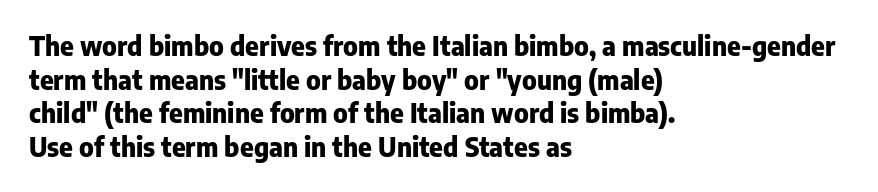
{"italic": "no", "bold": "yes", "underline": "no", "align": "left", "line_spacing": "normal", "line_spacing_ratio": 1.29, "letter_spacing": "normal", "letter_spacing_em": 0.0, "glyph_px": 26}
